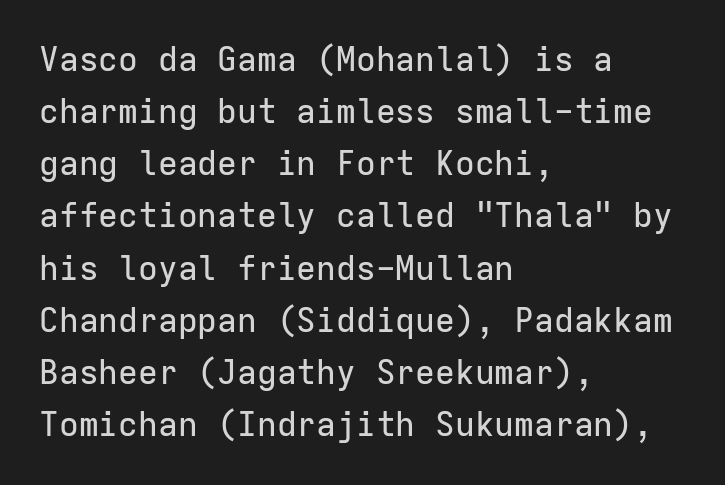
Q: Is the text italic (slanted)? A: No, it is upright.
Q: Is the typeface a serif or a sans-serif typeface? A: Sans-serif.
Q: Is the text underlined? A: No.
Q: How is the paragraph aligned? A: Left-aligned.
Q: Is the spacing between letters normal or unusually wide? A: Normal.
Q: Is the spacing between lines tight, normal or loose? A: Normal.
Q: Width (condensed, normal, or wide)? A: Normal.
Q: Stroke contrast? A: Low.
Q: x-height? A: Medium.
Q: Monospaced? A: Yes.
